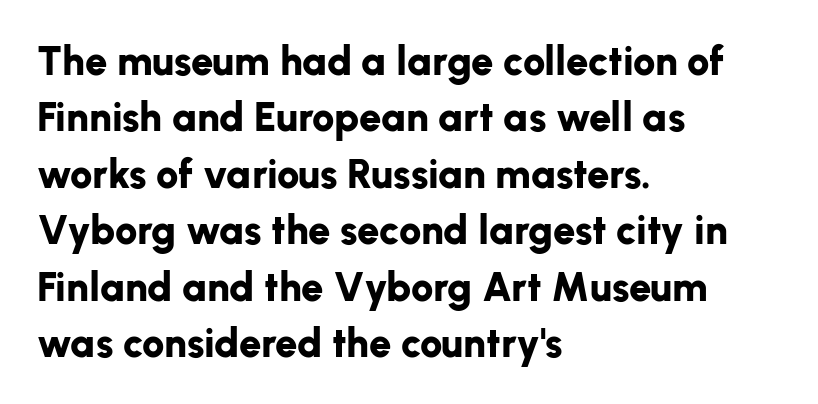
The image shows 40 px bold sans-serif type, upright; set left-aligned, normal line spacing (1.41x), normal letter spacing, not underlined; low stroke contrast and a medium x-height.
